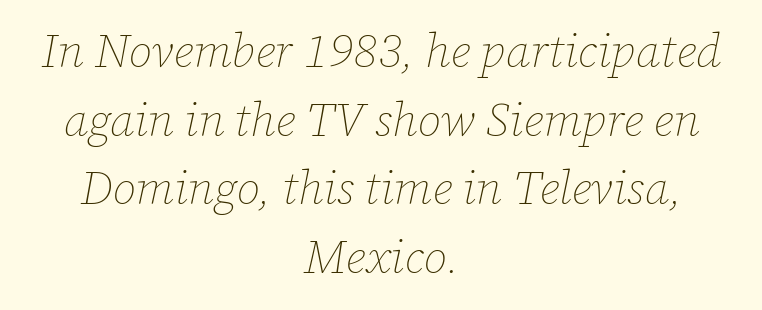
One-word summary of the alignment: center. Quick note: italic. Spacing between characters is what you'd get straight out of the box. This reads as an unemphasized weight, regular at the heaviest. The gap between lines stays unmarked. Line spacing here is normal.
